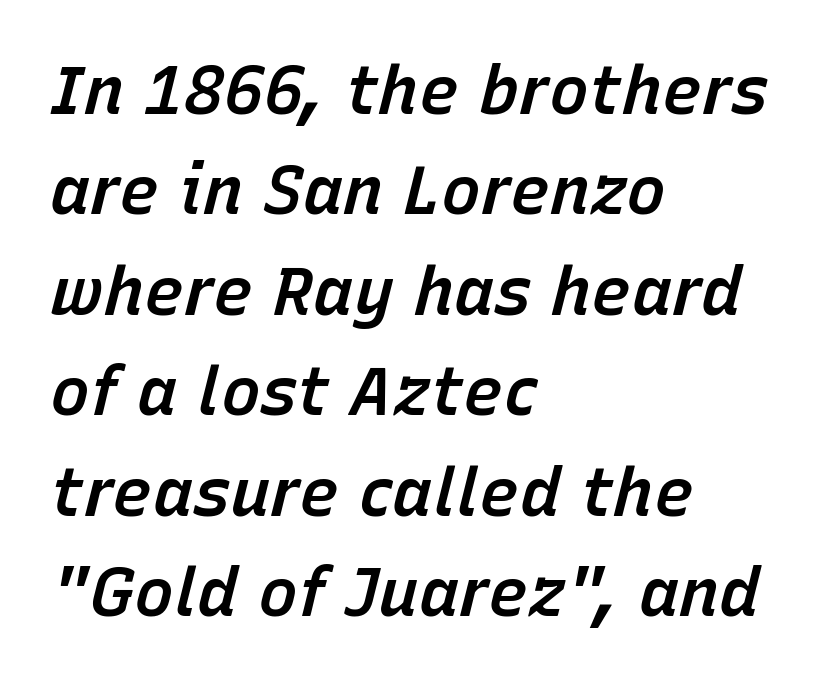
{"italic": "yes", "lean": "right", "slant_degrees": 15, "bold": "semi", "weight": "semibold", "width": "normal", "stroke_contrast": "low", "x_height": "medium", "monospaced": "no", "underline": "no", "align": "left", "line_spacing": "normal", "line_spacing_ratio": 1.5, "letter_spacing": "normal", "letter_spacing_em": 0.0, "glyph_px": 67}
